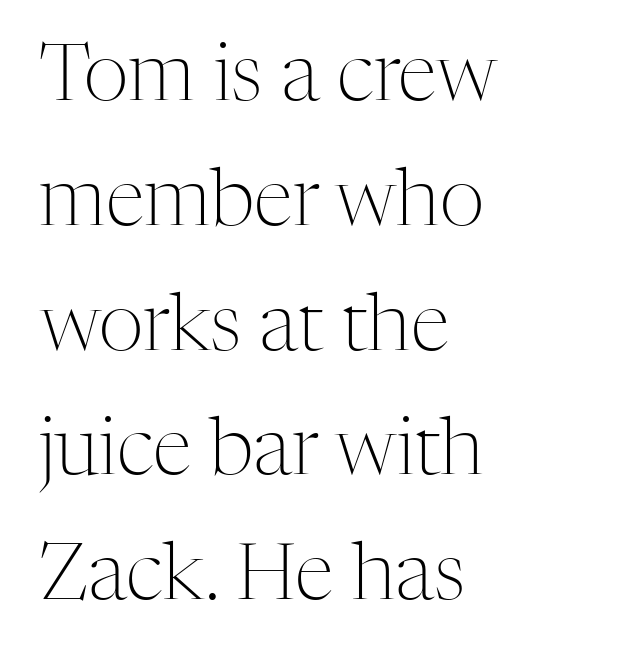
{"serif": "yes", "italic": "no", "bold": "no", "weight": "light", "width": "normal", "stroke_contrast": "medium", "x_height": "medium", "monospaced": "no", "underline": "no", "align": "left", "line_spacing": "normal", "line_spacing_ratio": 1.58, "letter_spacing": "normal", "letter_spacing_em": 0.0, "glyph_px": 79}
